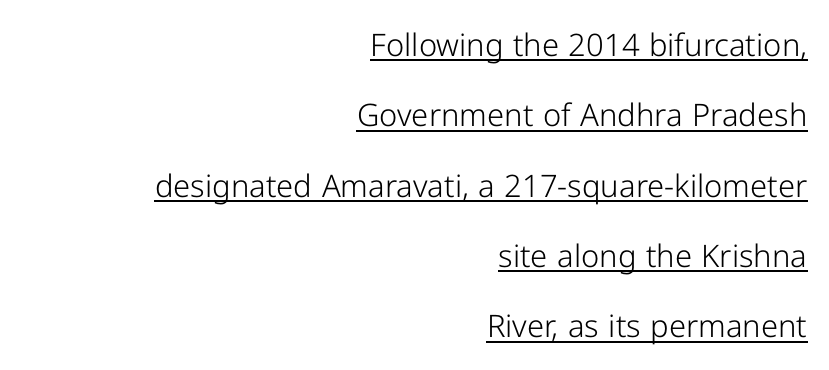
Q: Is the text bold? A: No.
Q: Is the text italic (slanted)? A: No, it is upright.
Q: Is the typeface a serif or a sans-serif typeface? A: Sans-serif.
Q: Is the text underlined? A: Yes.
Q: How is the paragraph aligned? A: Right-aligned.
Q: Is the spacing between letters normal or unusually wide? A: Normal.
Q: Is the spacing between lines tight, normal or loose? A: Loose.
Q: Width (condensed, normal, or wide)? A: Normal.
Q: Stroke contrast? A: Low.
Q: x-height? A: Medium.
Q: Monospaced? A: No.
